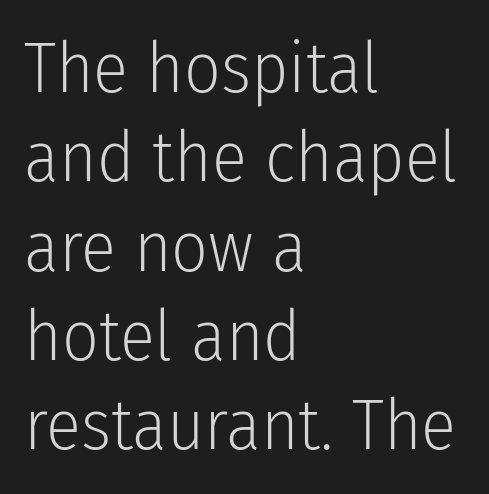
Q: Is the text bold? A: No.
Q: Is the text italic (slanted)? A: No, it is upright.
Q: Is the typeface a serif or a sans-serif typeface? A: Sans-serif.
Q: Is the text underlined? A: No.
Q: How is the paragraph aligned? A: Left-aligned.
Q: Is the spacing between letters normal or unusually wide? A: Normal.
Q: Width (condensed, normal, or wide)? A: Condensed.
Q: Stroke contrast? A: Low.
Q: x-height? A: Medium.
Q: Monospaced? A: No.
